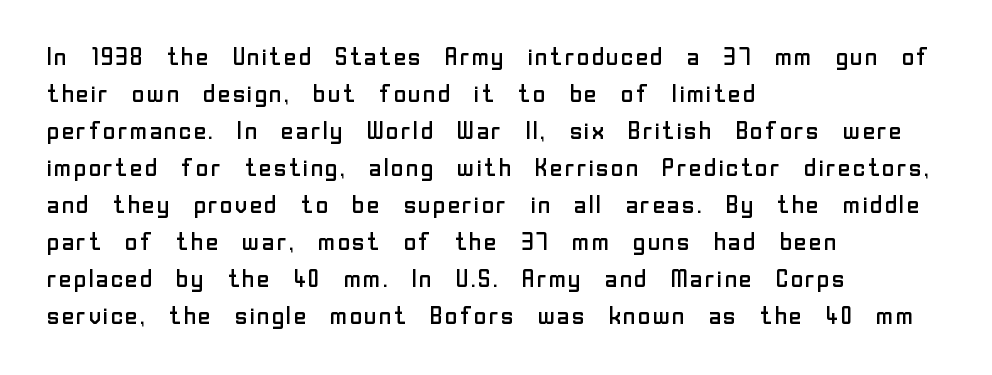
{"italic": "no", "bold": "no", "underline": "no", "align": "left", "line_spacing": "normal", "line_spacing_ratio": 1.48, "letter_spacing": "normal", "letter_spacing_em": 0.0, "glyph_px": 25}
